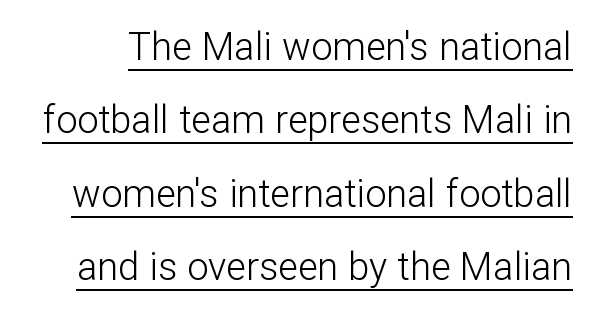
{"serif": "no", "italic": "no", "bold": "no", "weight": "light", "width": "normal", "stroke_contrast": "low", "x_height": "medium", "monospaced": "no", "underline": "yes", "line_spacing": "loose", "line_spacing_ratio": 1.93, "letter_spacing": "normal", "letter_spacing_em": 0.0, "glyph_px": 38}
